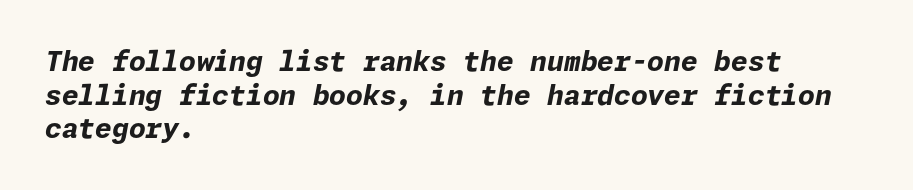
The image shows 27 px bold type, italic (leaning right); set left-aligned, normal line spacing (1.25x), normal letter spacing, not underlined.
